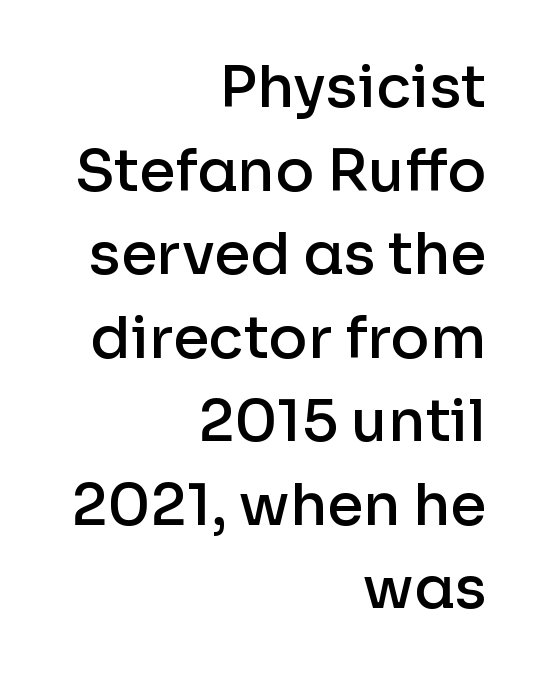
{"serif": "no", "italic": "no", "bold": "semi", "weight": "semibold", "width": "normal", "stroke_contrast": "low", "x_height": "medium", "monospaced": "no", "underline": "no", "align": "right", "line_spacing": "normal", "line_spacing_ratio": 1.44, "letter_spacing": "normal", "letter_spacing_em": 0.0, "glyph_px": 58}
